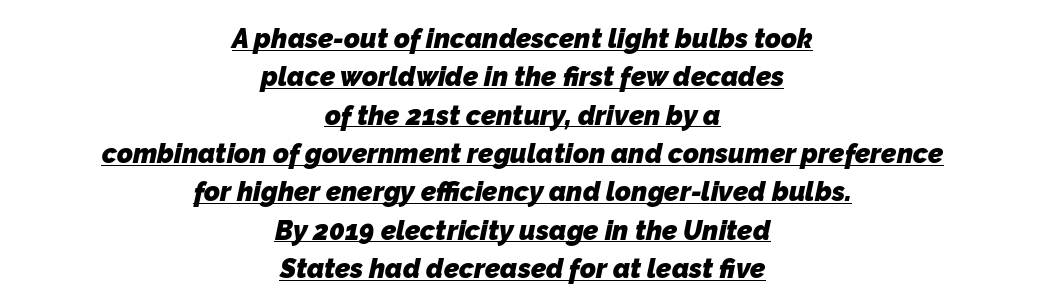
The image shows 27 px bold type; set centered, normal line spacing (1.42x), normal letter spacing, underlined.
